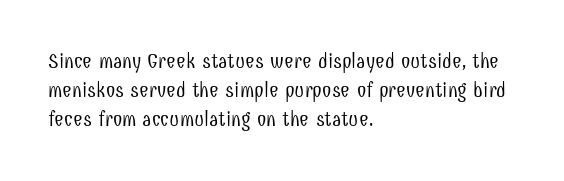
Q: Is the text bold? A: No.
Q: Is the text italic (slanted)? A: No, it is upright.
Q: Is the text underlined? A: No.
Q: How is the paragraph aligned? A: Left-aligned.
Q: Is the spacing between letters normal or unusually wide? A: Normal.
Q: Is the spacing between lines tight, normal or loose? A: Normal.
